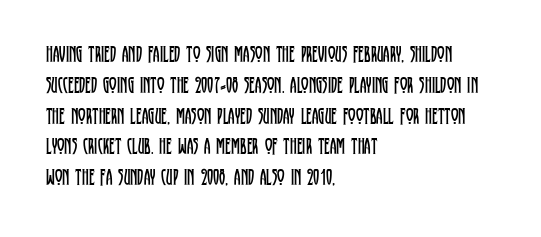
Descenders are the only things crossing below the line. The font sits on the lighter half of the weight spectrum, regular included. Does the copy run flush right? No — it runs flush left. Vertically, the passage feels balanced, rows spaced as you'd expect.
